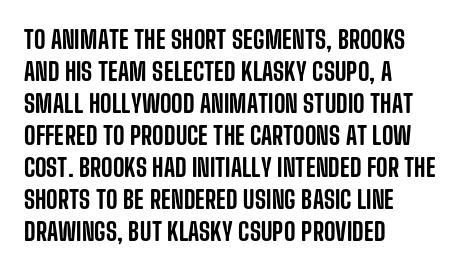
Summary of vertical rhythm: regular, with standard interline spacing. The string is rendered with underlining switched off. This rendering uses left alignment, leaving the right contour irregular. The lettering stays uniformly vertical, giving the passage a roman look. The horizontal fit of the characters is conventional and even.
